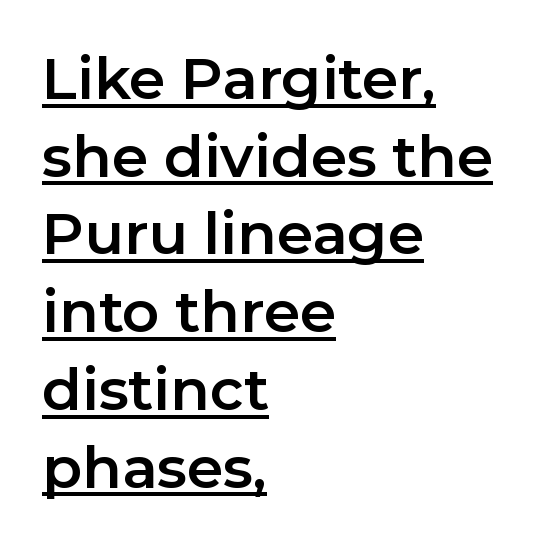
The image shows 58 px sans-serif type, upright; set left-aligned, normal line spacing (1.34x), normal letter spacing, underlined; low stroke contrast and a medium x-height.
